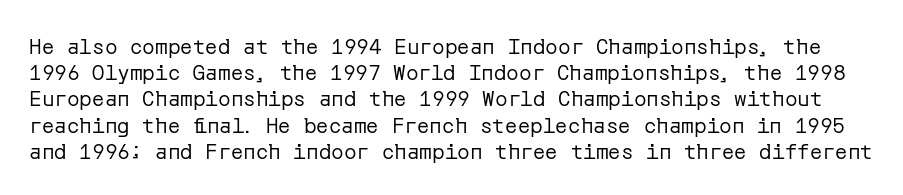
Q: Is the text bold? A: No.
Q: Is the text italic (slanted)? A: No, it is upright.
Q: Is the text underlined? A: No.
Q: Is the spacing between letters normal or unusually wide? A: Normal.
Q: Is the spacing between lines tight, normal or loose? A: Normal.
